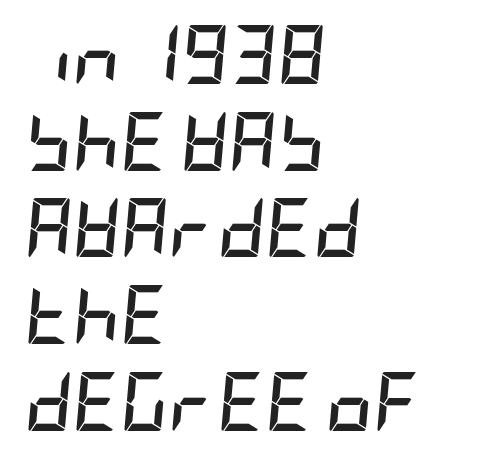
Is the letter spacing exaggerated? No — it looks like the ordinary default. Vertically, the passage feels balanced, rows spaced as you'd expect. Alignment: flush left. The typography opts for an oblique posture over an upright one. The foot of each line stays bare and open.
